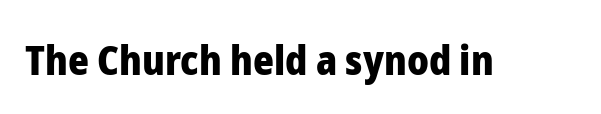
{"serif": "no", "italic": "no", "bold": "yes", "weight": "heavy", "width": "normal", "stroke_contrast": "low", "x_height": "medium", "monospaced": "no", "underline": "no", "letter_spacing": "normal", "letter_spacing_em": 0.0, "glyph_px": 40}
